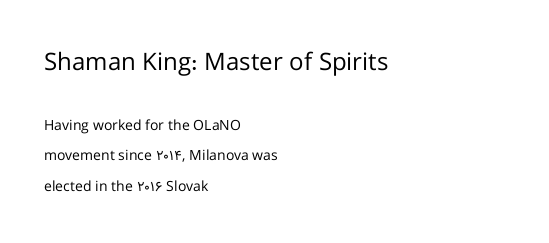
The image shows 24 px text type, upright; set left-aligned, loose line spacing (2.16x), normal letter spacing, not underlined; the first (top) block is 1.71x larger.
